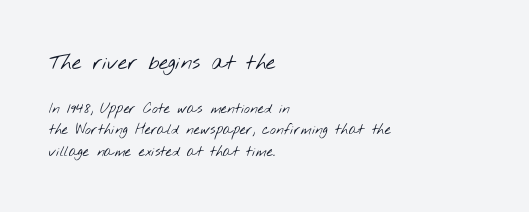
Q: Is the text bold? A: No.
Q: Is the text underlined? A: No.
Q: How is the paragraph aligned? A: Left-aligned.
Q: Is the spacing between letters normal or unusually wide? A: Normal.
Q: Is the spacing between lines tight, normal or loose? A: Normal.
Q: Which block of text is set in a larger size, the first (top) or the second (bottom)? A: The first (top) one.
